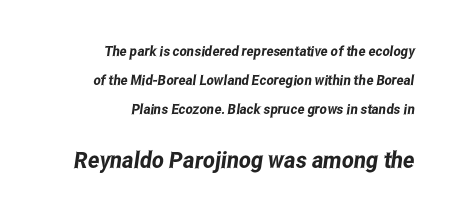
Between one letter and the next there's only the usual sliver of space. Regarding leading, the lines here are spaced well apart. Honestly, there is no underline to notice here at all. Size hierarchy here favors the trailing block over the leading one.
